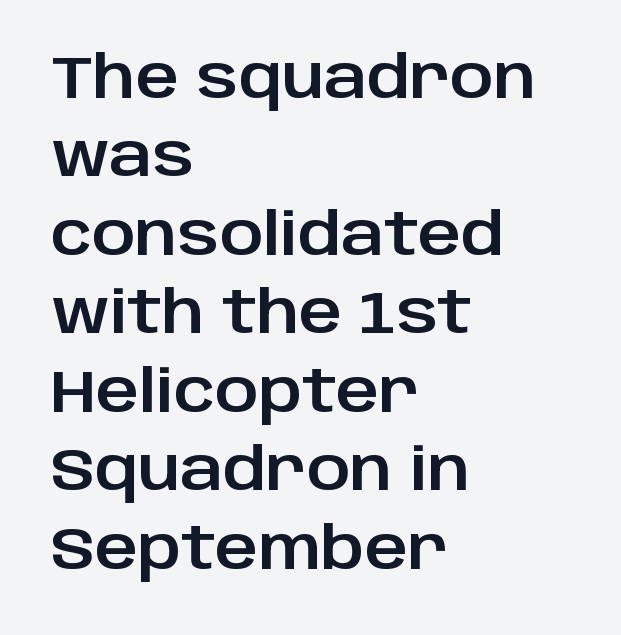
Q: Is the text italic (slanted)? A: No, it is upright.
Q: Is the typeface a serif or a sans-serif typeface? A: Sans-serif.
Q: Is the text underlined? A: No.
Q: How is the paragraph aligned? A: Left-aligned.
Q: Is the spacing between letters normal or unusually wide? A: Normal.
Q: Is the spacing between lines tight, normal or loose? A: Normal.
Q: Width (condensed, normal, or wide)? A: Normal.
Q: Stroke contrast? A: Low.
Q: x-height? A: Large.
Q: Monospaced? A: No.
